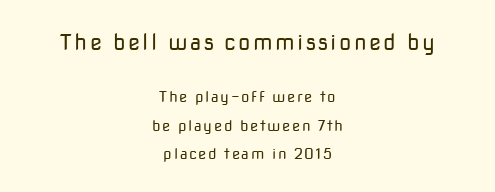
The image shows 22 px text type, upright; set centered, loose line spacing (1.9x), not underlined; the first (top) block is 1.47x larger.
